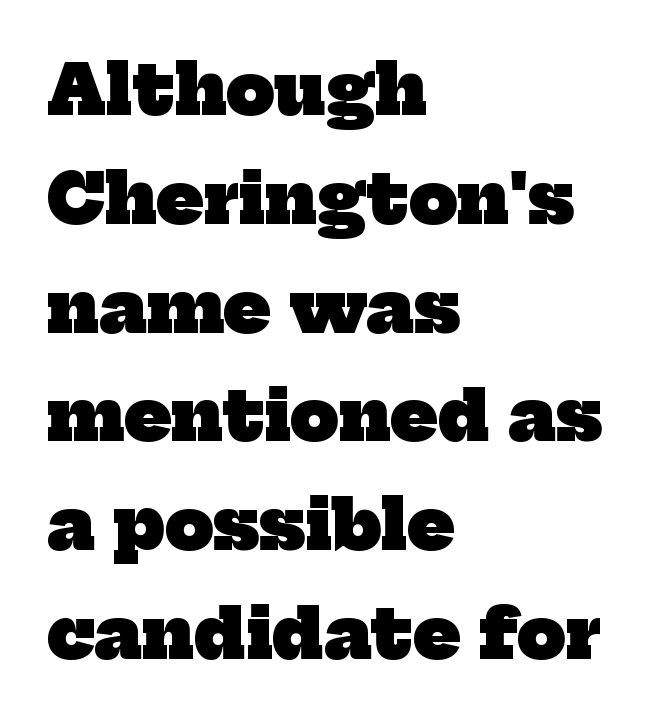
The image shows 68 px heavy serif type; set left-aligned, normal line spacing (1.6x), normal letter spacing, not underlined; low stroke contrast and a medium x-height.
